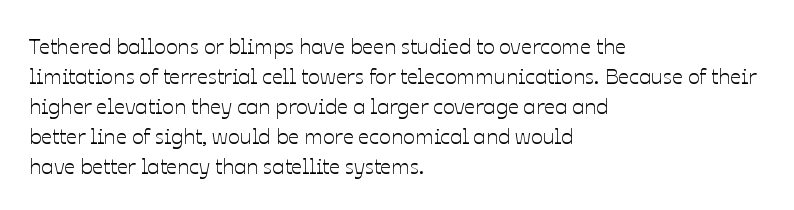
Q: Is the text italic (slanted)? A: No, it is upright.
Q: Is the text underlined? A: No.
Q: How is the paragraph aligned? A: Left-aligned.
Q: Is the spacing between letters normal or unusually wide? A: Normal.
Q: Is the spacing between lines tight, normal or loose? A: Normal.
